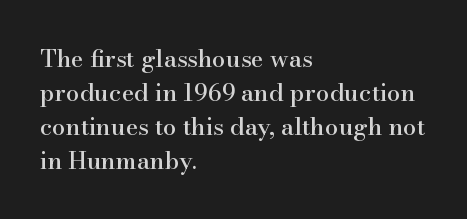
The image shows 24 px text type, upright; set left-aligned, normal line spacing (1.41x), normal letter spacing, not underlined.
